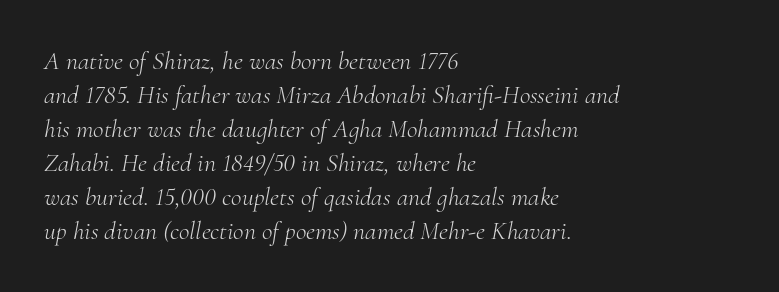
{"italic": "yes", "lean": "right", "slant_degrees": 10, "bold": "no", "underline": "no", "align": "left", "line_spacing": "normal", "line_spacing_ratio": 1.31, "letter_spacing": "normal", "letter_spacing_em": 0.0, "glyph_px": 26}
